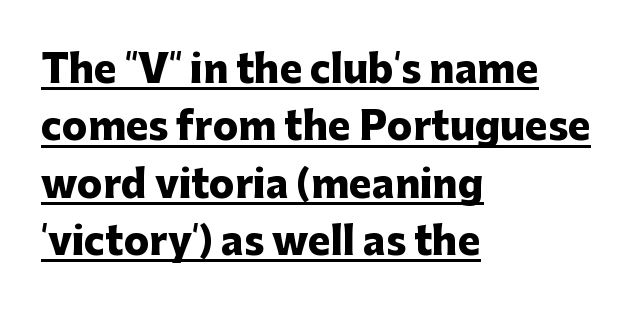
Every row of glyphs begins at an identical x-position on the left. Line spacing here is normal. In terms of posture, this sample is upright. These lines keep a tight, regular rhythm from letter to letter. A typesetter would label this face a sans.
